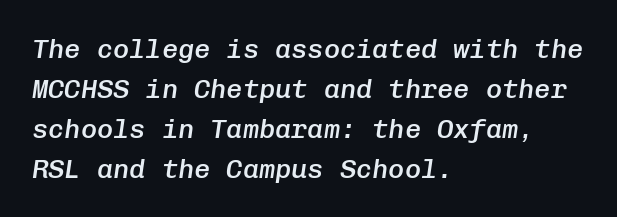
Q: Is the text bold? A: Semi-bold.
Q: Is the text italic (slanted)? A: Yes, it leans right by about 8 degrees.
Q: Is the text underlined? A: No.
Q: How is the paragraph aligned? A: Left-aligned.
Q: Is the spacing between letters normal or unusually wide? A: Normal.
Q: Is the spacing between lines tight, normal or loose? A: Normal.
